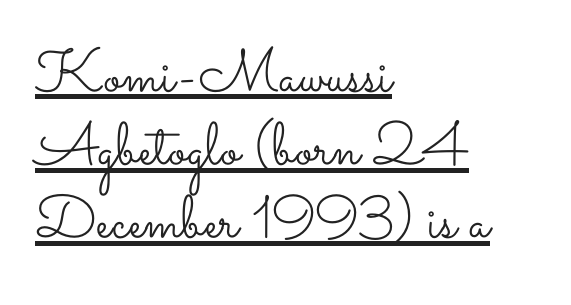
Q: Is the text bold? A: No.
Q: Is the text italic (slanted)? A: Yes.
Q: Is the text underlined? A: Yes.
Q: How is the paragraph aligned? A: Left-aligned.
Q: Is the spacing between letters normal or unusually wide? A: Normal.
Q: Width (condensed, normal, or wide)? A: Wide.
Q: Stroke contrast? A: Low.
Q: x-height? A: Small.
Q: Monospaced? A: No.
